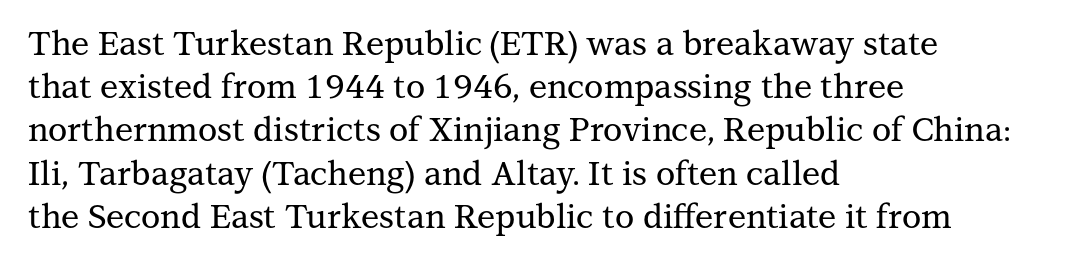
{"serif": "yes", "italic": "no", "width": "normal", "stroke_contrast": "medium", "x_height": "medium", "monospaced": "no", "underline": "no", "align": "left", "line_spacing": "normal", "line_spacing_ratio": 1.31, "letter_spacing": "normal", "letter_spacing_em": 0.0, "glyph_px": 33}
